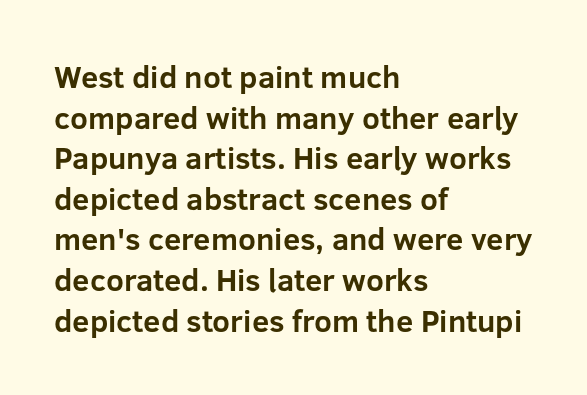
The image shows 31 px bold sans-serif type, upright; set left-aligned, normal line spacing (1.31x), normal letter spacing, not underlined; low stroke contrast and a medium x-height.
